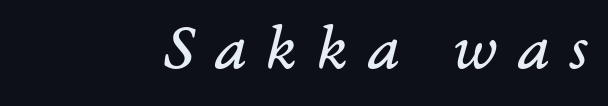
{"serif": "yes", "italic": "yes", "lean": "right", "slant_degrees": 14, "bold": "no", "weight": "regular", "width": "normal", "stroke_contrast": "low", "x_height": "medium", "monospaced": "no", "underline": "no", "letter_spacing": "wide", "letter_spacing_em": 0.3, "glyph_px": 65}
